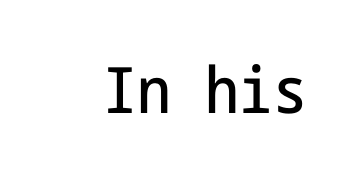
The image shows 64 px condensed sans-serif type, upright; set normal letter spacing, not underlined; low stroke contrast and a medium x-height.
